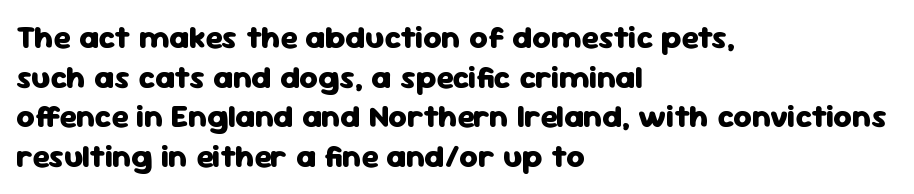
Q: Is the text bold? A: Yes.
Q: Is the text italic (slanted)? A: No, it is upright.
Q: Is the typeface a serif or a sans-serif typeface? A: Sans-serif.
Q: Is the text underlined? A: No.
Q: How is the paragraph aligned? A: Left-aligned.
Q: Is the spacing between letters normal or unusually wide? A: Normal.
Q: Width (condensed, normal, or wide)? A: Normal.
Q: Stroke contrast? A: Low.
Q: x-height? A: Medium.
Q: Monospaced? A: No.
